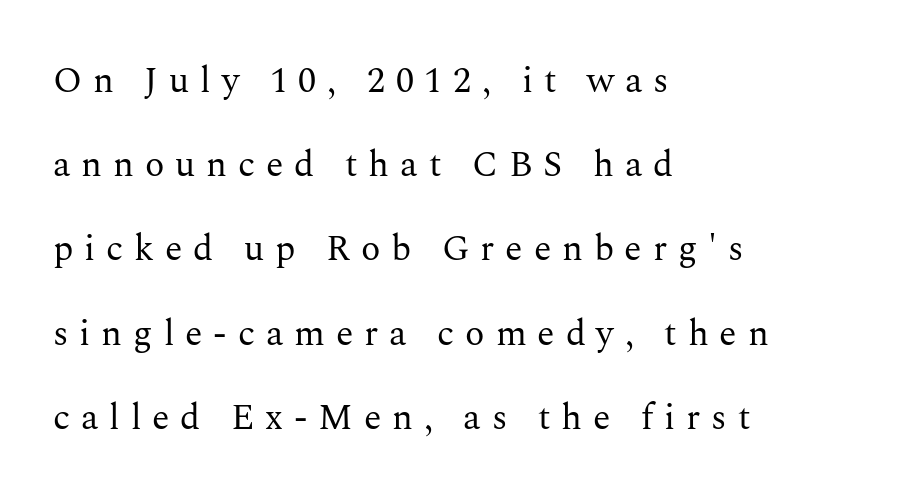
Q: Is the text bold? A: No.
Q: Is the text italic (slanted)? A: No, it is upright.
Q: Is the typeface a serif or a sans-serif typeface? A: Serif.
Q: Is the text underlined? A: No.
Q: How is the paragraph aligned? A: Left-aligned.
Q: Is the spacing between letters normal or unusually wide? A: Unusually wide.
Q: Is the spacing between lines tight, normal or loose? A: Loose.
Q: Width (condensed, normal, or wide)? A: Normal.
Q: Stroke contrast? A: Medium.
Q: x-height? A: Medium.
Q: Monospaced? A: No.
